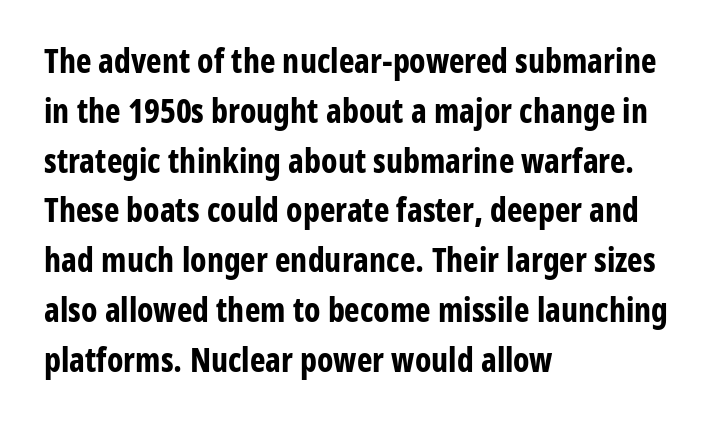
The image shows 33 px bold, condensed sans-serif type, upright; set left-aligned, normal line spacing (1.51x), normal letter spacing, not underlined; low stroke contrast and a medium x-height.
